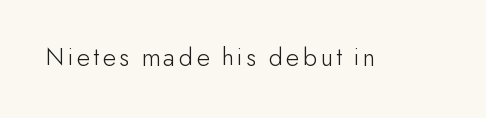
The space directly below the letters is spotless. The letters look calm and open, with moderate or lighter stems. Notice how the stems are strictly vertical — no italics here.
